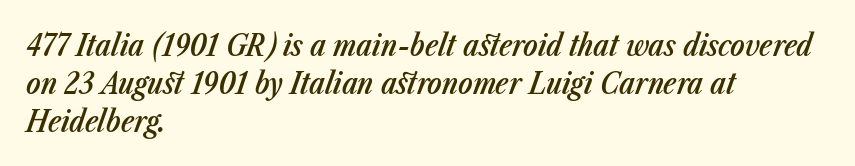
{"italic": "yes", "lean": "right", "slant_degrees": 23, "bold": "semi", "weight": "semibold", "width": "condensed", "stroke_contrast": "low", "x_height": "medium", "monospaced": "no", "underline": "no", "align": "left", "line_spacing": "normal", "line_spacing_ratio": 1.26, "letter_spacing": "normal", "letter_spacing_em": 0.0, "glyph_px": 30}
